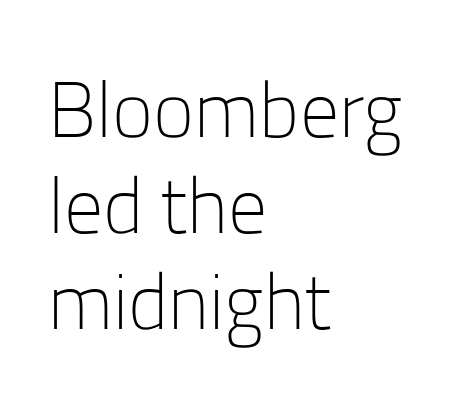
No chunkiness to these letters — they're not bold. Notice how the passage keeps a crisp vertical edge on the left only. This is roman type, the default non-slanted kind. Each row of text sits above clean, open space. The letters carry no serifs — their stems end cleanly without finishing strokes. The gaps between neighbouring characters are ordinary and unremarkable.
